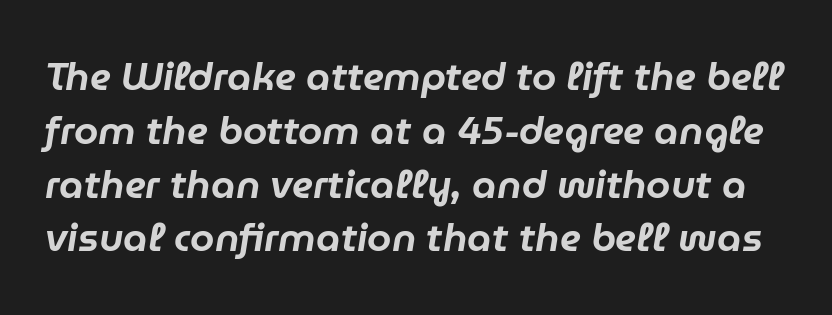
Q: Is the text italic (slanted)? A: Yes, it leans right by about 9 degrees.
Q: Is the text underlined? A: No.
Q: Is the spacing between letters normal or unusually wide? A: Normal.
Q: Is the spacing between lines tight, normal or loose? A: Normal.
Q: Width (condensed, normal, or wide)? A: Normal.
Q: Stroke contrast? A: Low.
Q: x-height? A: Medium.
Q: Monospaced? A: No.
